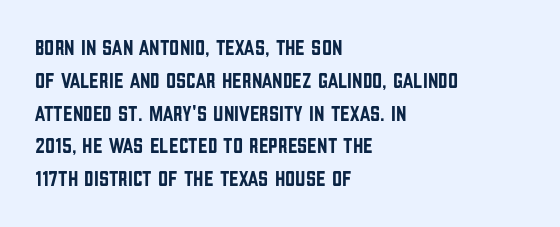
Q: Is the text italic (slanted)? A: No, it is upright.
Q: Is the text underlined? A: No.
Q: How is the paragraph aligned? A: Left-aligned.
Q: Is the spacing between letters normal or unusually wide? A: Normal.
Q: Is the spacing between lines tight, normal or loose? A: Normal.
